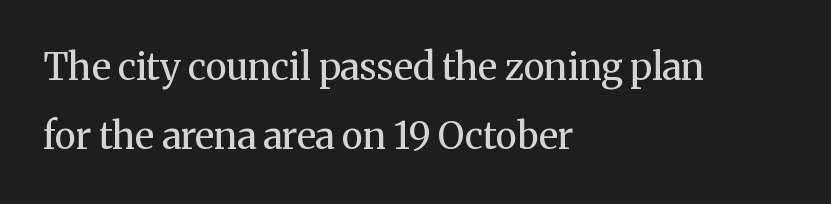
Quick note: not italic, upright. The paragraph shown leans on its left margin. A clean baseline with only descenders dipping below it. Characters follow at the spacing the type designer built in. Stroke mass is kept to a normal reading level or below. Examine the stroke ends and you'll spot serifs.
